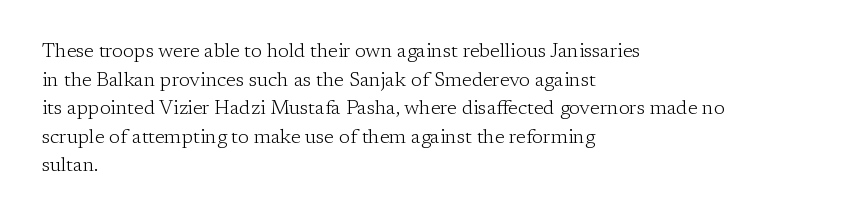
{"italic": "no", "bold": "no", "underline": "no", "align": "left", "line_spacing": "normal", "line_spacing_ratio": 1.43, "letter_spacing": "normal", "letter_spacing_em": 0.0, "glyph_px": 20}
